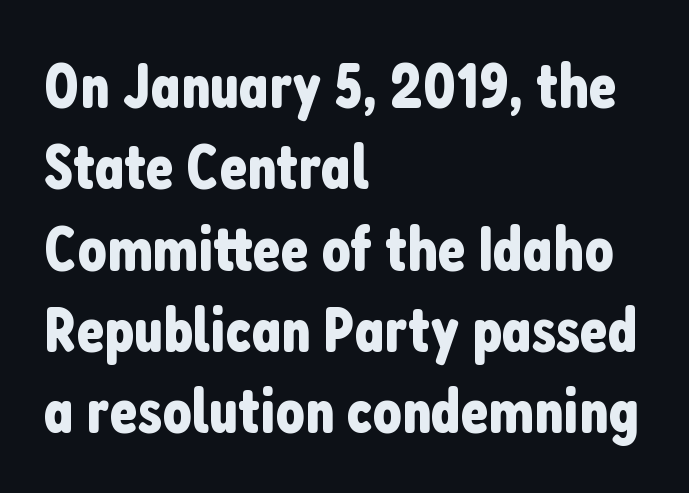
The image shows 64 px condensed sans-serif type, upright; set left-aligned, normal line spacing (1.27x), normal letter spacing, not underlined; low stroke contrast and a medium x-height.
